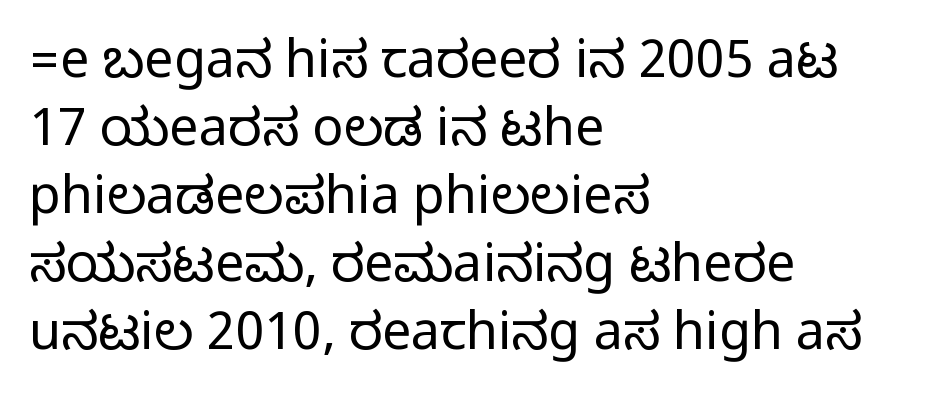
Visually the block forms a straight wall on the left and a jagged coastline on the right. Here the glyphs are tracked normally, forming tight word shapes. In terms of letterform style, serifs are entirely absent. Is there much room between lines? A standard amount, neither cramped nor airy. The typography opts for an upright posture over an oblique one. Nobody drew a line under any word here.
